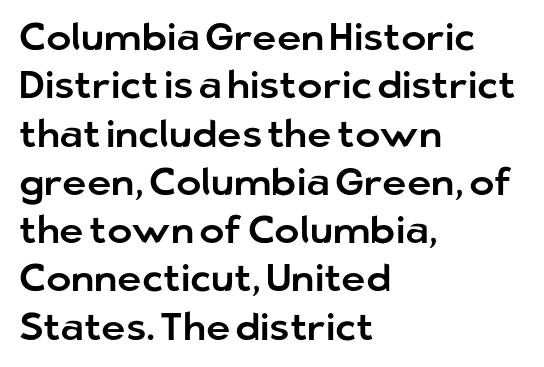
{"serif": "no", "italic": "no", "width": "normal", "stroke_contrast": "low", "x_height": "medium", "monospaced": "no", "underline": "no", "align": "left", "line_spacing": "normal", "line_spacing_ratio": 1.27, "letter_spacing": "normal", "letter_spacing_em": 0.0, "glyph_px": 38}
